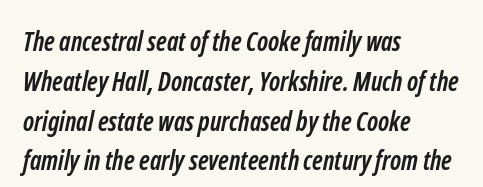
Q: Is the text bold? A: Yes.
Q: Is the text underlined? A: No.
Q: How is the paragraph aligned? A: Left-aligned.
Q: Is the spacing between letters normal or unusually wide? A: Normal.
Q: Is the spacing between lines tight, normal or loose? A: Normal.
